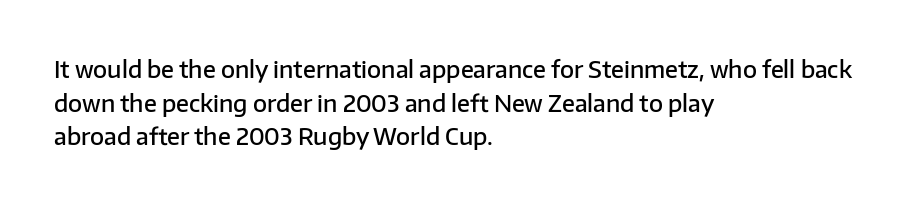
The image shows 23 px text type, upright; set left-aligned, normal line spacing (1.46x), normal letter spacing, not underlined.
